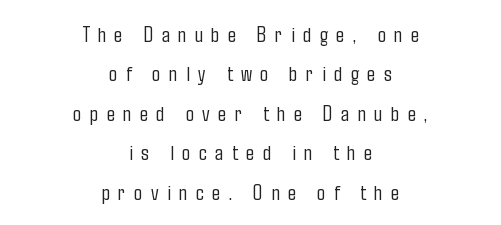
Q: Is the text bold? A: No.
Q: Is the text italic (slanted)? A: No, it is upright.
Q: Is the text underlined? A: No.
Q: How is the paragraph aligned? A: Centered.
Q: Is the spacing between letters normal or unusually wide? A: Unusually wide.
